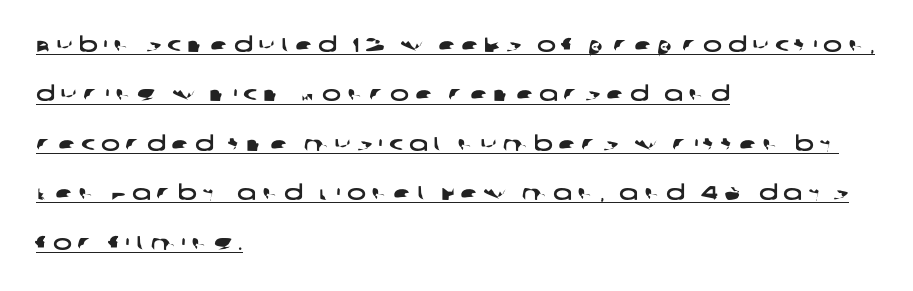
Q: Is the text underlined? A: Yes.
Q: How is the paragraph aligned? A: Left-aligned.
Q: Is the spacing between letters normal or unusually wide? A: Unusually wide.
Q: Is the spacing between lines tight, normal or loose? A: Loose.
